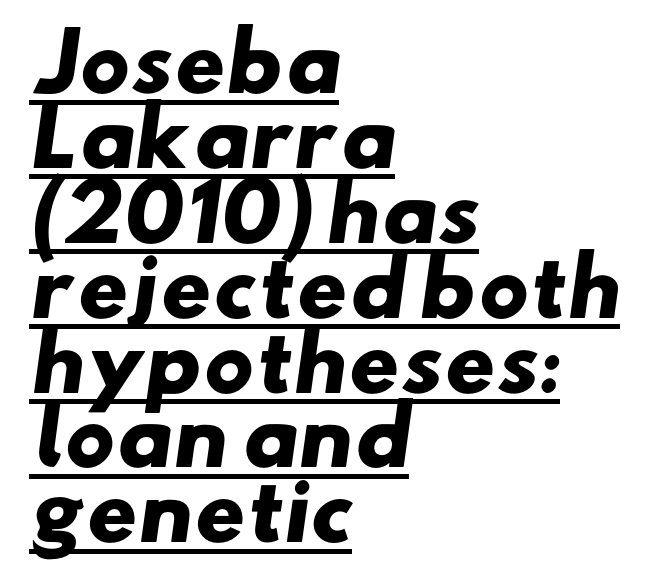
{"serif": "no", "bold": "yes", "weight": "heavy", "width": "wide", "stroke_contrast": "low", "x_height": "small", "monospaced": "no", "underline": "yes", "align": "left", "line_spacing": "tight", "line_spacing_ratio": 0.96, "letter_spacing": "normal", "letter_spacing_em": 0.0, "glyph_px": 78}
